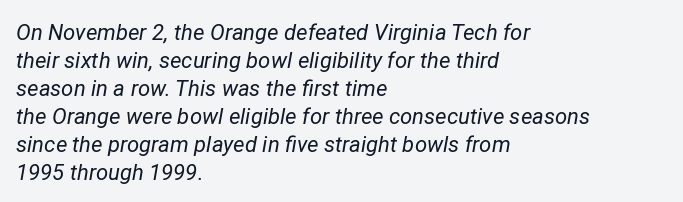
Q: Is the text bold? A: No.
Q: Is the text italic (slanted)? A: Yes, it leans right by about 12 degrees.
Q: Is the text underlined? A: No.
Q: How is the paragraph aligned? A: Left-aligned.
Q: Is the spacing between letters normal or unusually wide? A: Normal.
Q: Is the spacing between lines tight, normal or loose? A: Normal.
